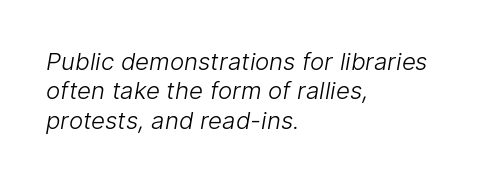
{"bold": "no", "underline": "no", "align": "left", "line_spacing_ratio": 1.22, "letter_spacing": "normal", "letter_spacing_em": 0.0, "glyph_px": 24}
